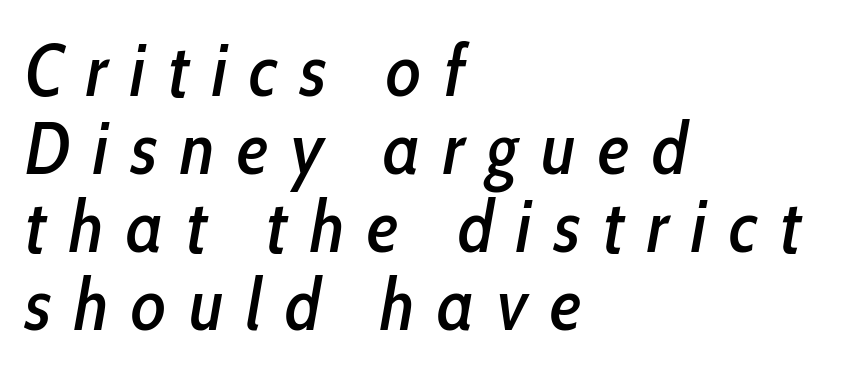
The image shows 73 px condensed type, italic (leaning right); set left-aligned, tight line spacing (1.07x), unusually wide letter spacing (+0.31 em), not underlined; low stroke contrast and a medium x-height.
